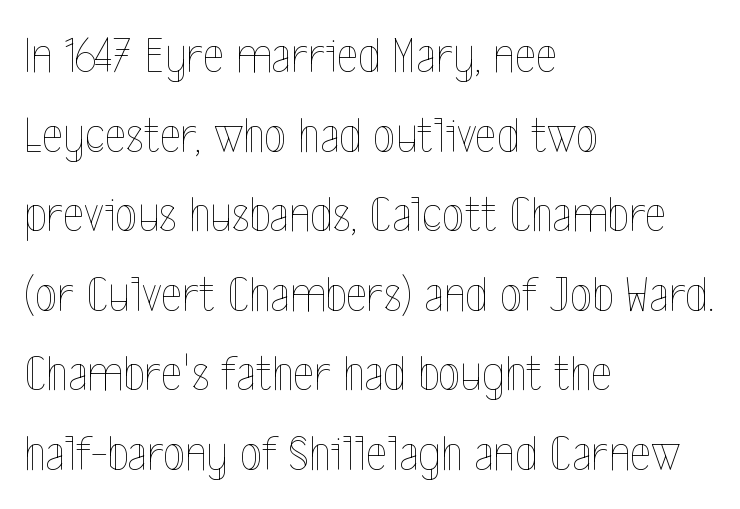
The image shows 51 px thin, condensed type, upright; set left-aligned, normal line spacing (1.56x), normal letter spacing, not underlined; a medium x-height.
